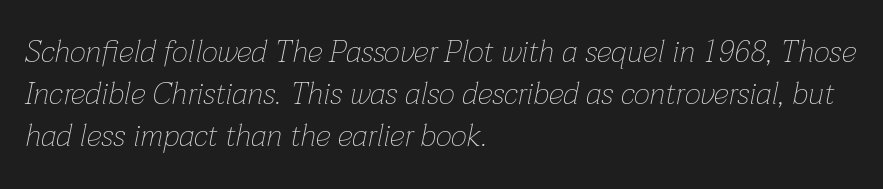
Q: Is the text bold? A: No.
Q: Is the text italic (slanted)? A: Yes, it leans right by about 12 degrees.
Q: Is the text underlined? A: No.
Q: How is the paragraph aligned? A: Left-aligned.
Q: Is the spacing between letters normal or unusually wide? A: Normal.
Q: Is the spacing between lines tight, normal or loose? A: Normal.
Q: Width (condensed, normal, or wide)? A: Normal.
Q: Stroke contrast? A: Low.
Q: x-height? A: Medium.
Q: Monospaced? A: No.
